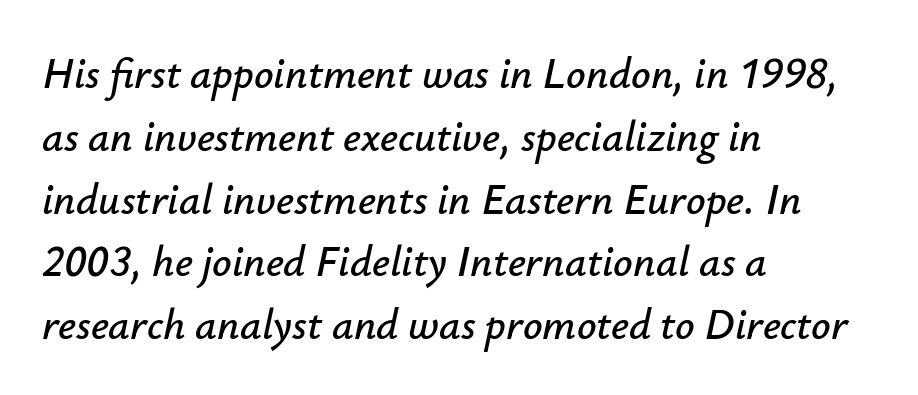
Q: Is the text italic (slanted)? A: Yes, it leans right by about 12 degrees.
Q: Is the text underlined? A: No.
Q: How is the paragraph aligned? A: Left-aligned.
Q: Is the spacing between letters normal or unusually wide? A: Normal.
Q: Is the spacing between lines tight, normal or loose? A: Normal.
Q: Width (condensed, normal, or wide)? A: Normal.
Q: Stroke contrast? A: Low.
Q: x-height? A: Small.
Q: Monospaced? A: No.
